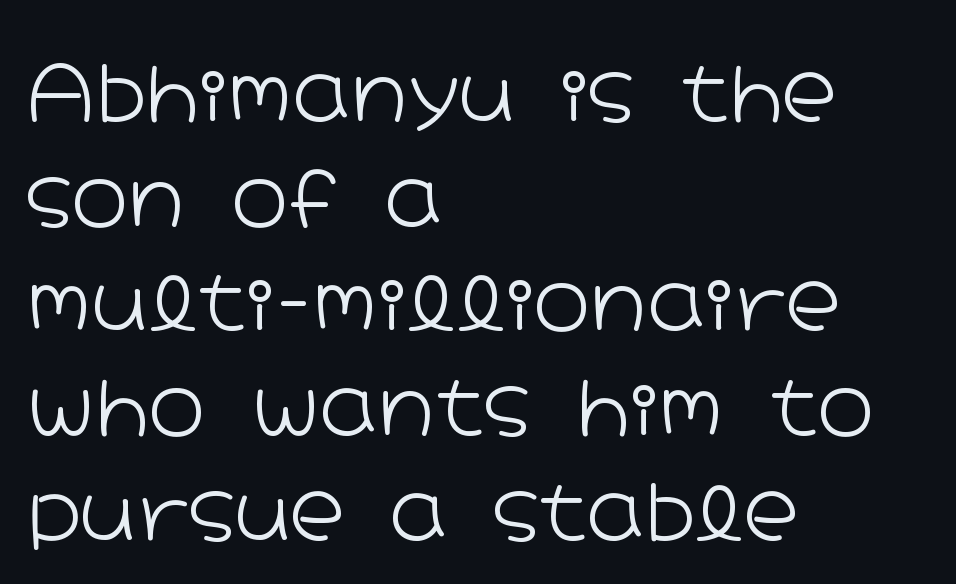
The lettering holds an erect, upright posture throughout. The letters look calm and open, with moderate or lighter stems. The rendering uses natural spacing where letterforms have individual widths. The face used here is a sans, in the tradition of grotesques and geometrics. Nobody drew a line under any word here.
